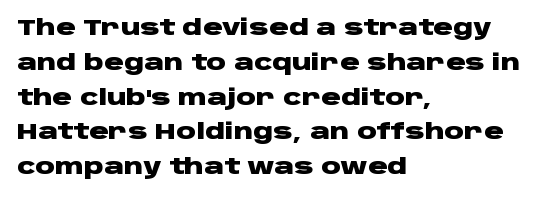
The image shows 22 px bold type, upright; set left-aligned, normal line spacing (1.58x), normal letter spacing, not underlined.
